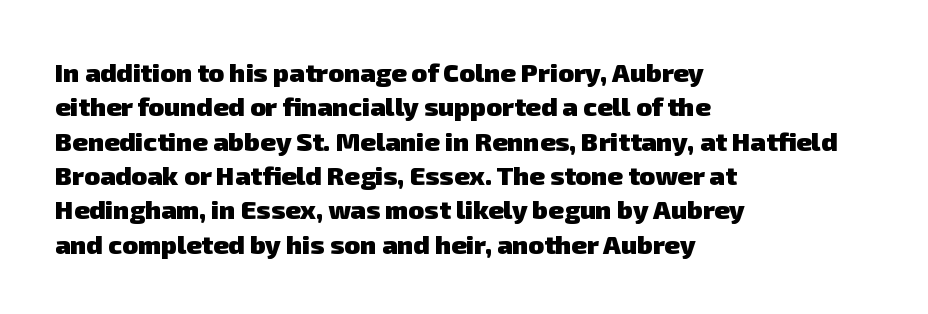
The rendering anchors every line to the left-hand side. The gap between lines stays unmarked. The characters look thick and weighty, a clear bold. Normally led — the rows are evenly, conventionally spaced. Letter spacing: default.
